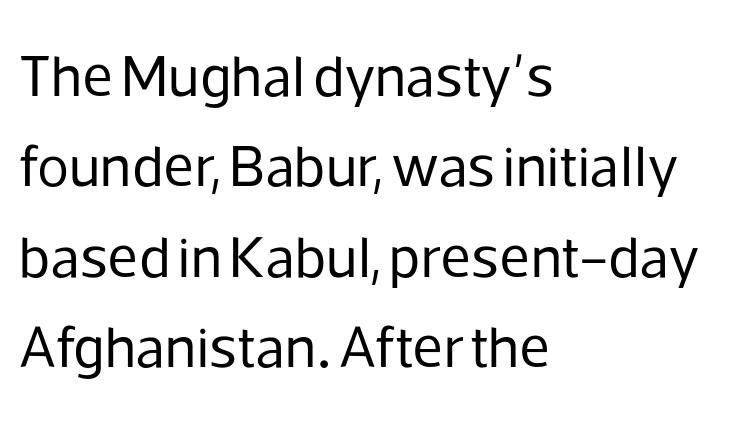
The image shows 59 px regular-weight sans-serif type, upright; set left-aligned, normal line spacing (1.53x), normal letter spacing, not underlined; low stroke contrast and a medium x-height.
